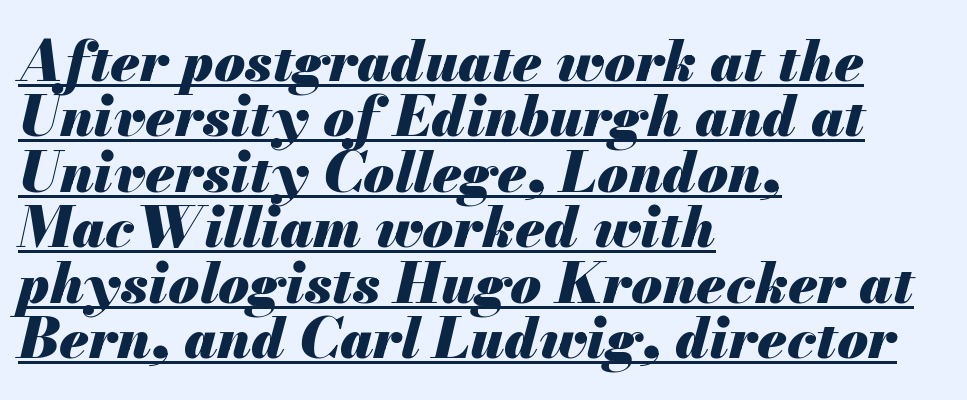
Proportional: the letters do not fall into vertical columns. The lines are packed closely together with very little leading. There is no visible air inserted between adjacent glyphs. Style check: oblique. These lines stack with their left ends in a neat column. Underlining? Definitely there.
